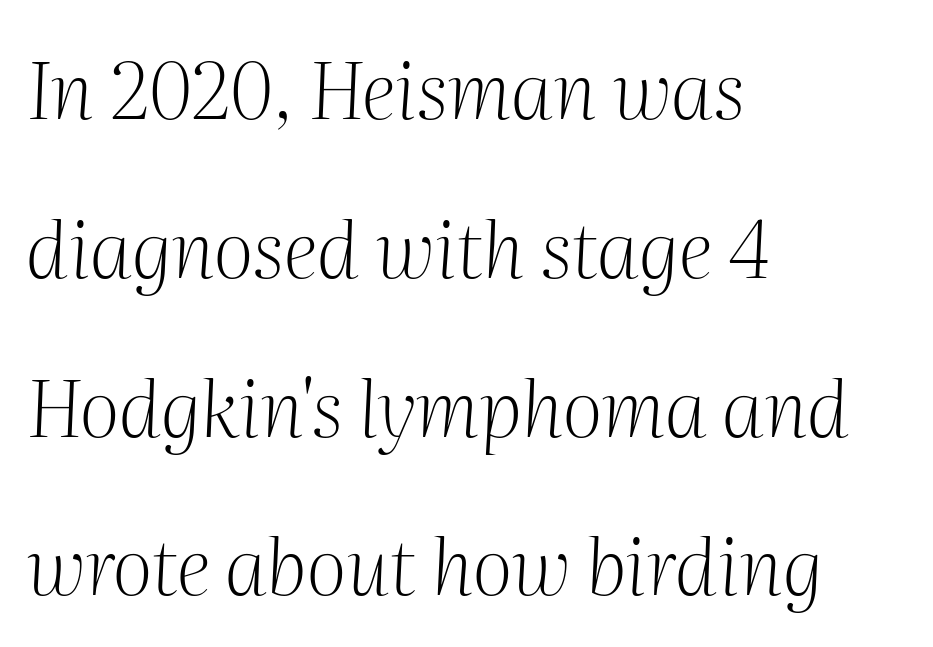
The image shows 79 px light serif type, italic (leaning right); set left-aligned, loose line spacing (2.01x), normal letter spacing, not underlined; medium stroke contrast and a medium x-height.
